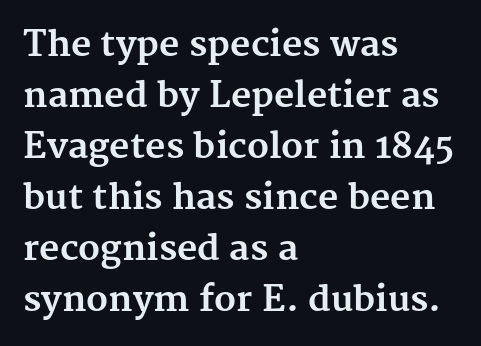
{"serif": "yes", "italic": "no", "bold": "yes", "weight": "bold", "width": "normal", "stroke_contrast": "medium", "x_height": "medium", "monospaced": "no", "underline": "no", "align": "left", "line_spacing": "normal", "line_spacing_ratio": 1.46, "letter_spacing": "normal", "letter_spacing_em": 0.0, "glyph_px": 35}
